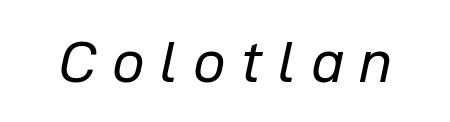
The image shows 58 px regular-weight type, italic (leaning right); set unusually wide letter spacing (+0.26 em), not underlined; low stroke contrast and a medium x-height.
